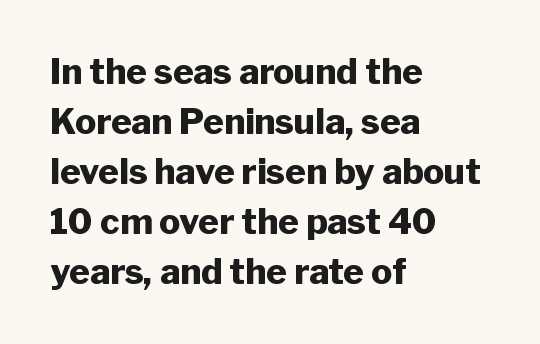
{"serif": "no", "italic": "no", "bold": "yes", "weight": "heavy", "width": "normal", "stroke_contrast": "low", "x_height": "medium", "monospaced": "no", "underline": "no", "align": "left", "line_spacing": "normal", "line_spacing_ratio": 1.43, "letter_spacing": "normal", "letter_spacing_em": 0.0, "glyph_px": 35}
